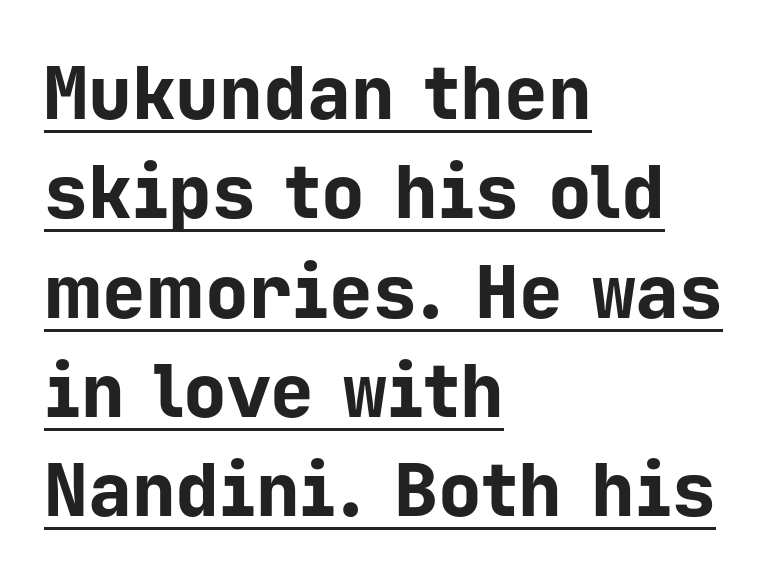
Q: Is the text bold? A: Yes.
Q: Is the text italic (slanted)? A: No, it is upright.
Q: Is the typeface a serif or a sans-serif typeface? A: Sans-serif.
Q: Is the text underlined? A: Yes.
Q: How is the paragraph aligned? A: Left-aligned.
Q: Is the spacing between letters normal or unusually wide? A: Normal.
Q: Is the spacing between lines tight, normal or loose? A: Normal.
Q: Width (condensed, normal, or wide)? A: Normal.
Q: Stroke contrast? A: Low.
Q: x-height? A: Medium.
Q: Monospaced? A: Yes.
